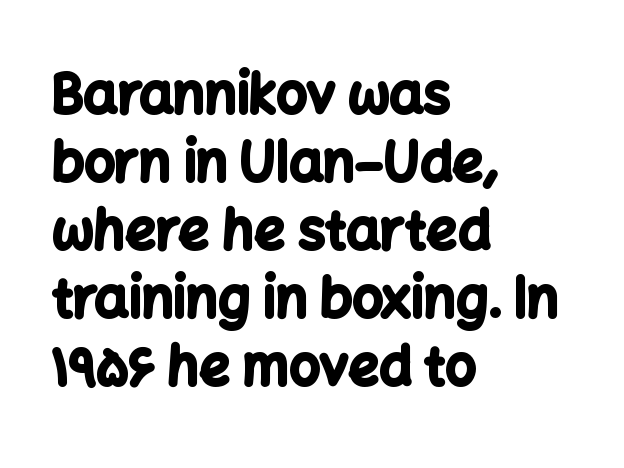
The image shows 54 px bold sans-serif type, upright; set left-aligned, normal line spacing (1.26x), normal letter spacing, not underlined; low stroke contrast and a medium x-height.
